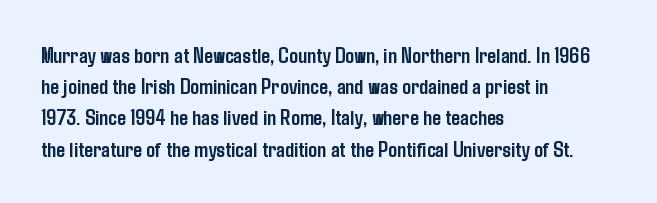
{"italic": "no", "bold": "yes", "underline": "no", "align": "left", "line_spacing": "normal", "line_spacing_ratio": 1.42, "letter_spacing": "normal", "letter_spacing_em": 0.0, "glyph_px": 22}
